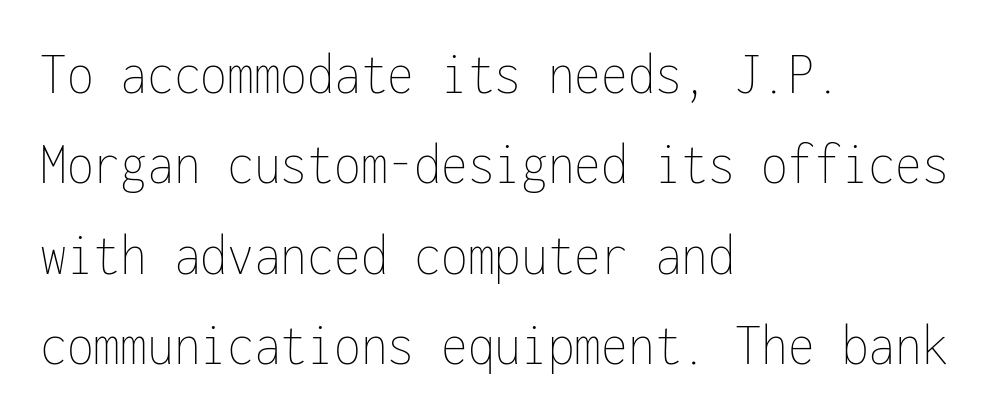
Q: Is the text bold? A: No.
Q: Is the text italic (slanted)? A: No, it is upright.
Q: Is the text underlined? A: No.
Q: How is the paragraph aligned? A: Left-aligned.
Q: Is the spacing between letters normal or unusually wide? A: Normal.
Q: Is the spacing between lines tight, normal or loose? A: Normal.
Q: Width (condensed, normal, or wide)? A: Condensed.
Q: Stroke contrast? A: Low.
Q: x-height? A: Medium.
Q: Monospaced? A: Yes.
